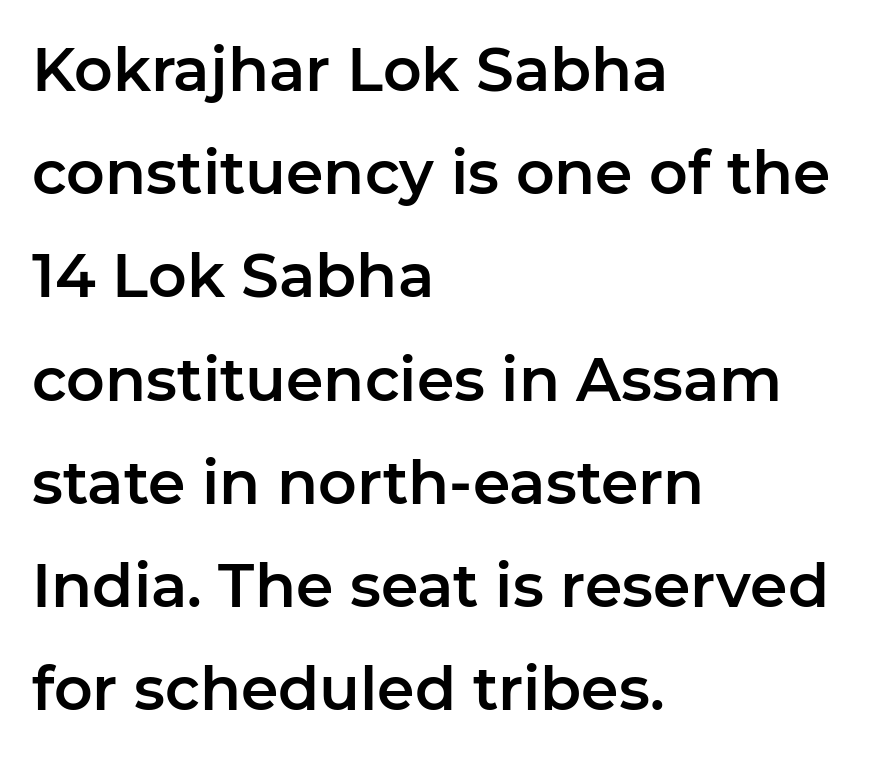
Spacing between characters is what you'd get straight out of the box. The rendering uses natural spacing where letterforms have individual widths. Check under the words: just untouched page. Posture: straight, roman, zero tilt. Reading down the block, your eye returns to a fixed left position each line. The face used here is a sans, in the tradition of grotesques and geometrics.
